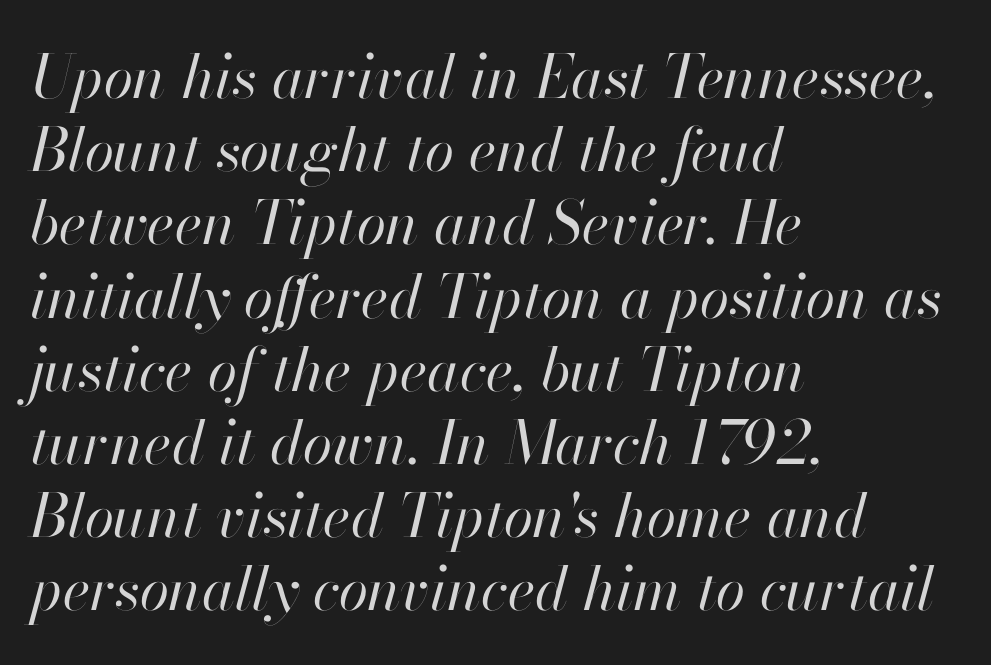
The image shows 60 px regular-weight type, italic (leaning right); set left-aligned, line spacing 1.22x, normal letter spacing, not underlined; high stroke contrast and a small x-height.
